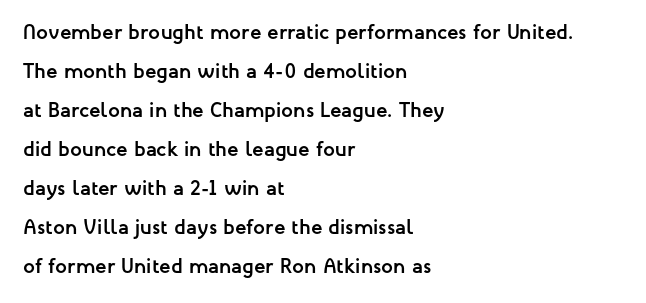
The letters stand upright; this is a roman face. The horizontal fit of the characters is conventional and even. Type without underlining. Leftover space on each line is placed entirely after the last word.
